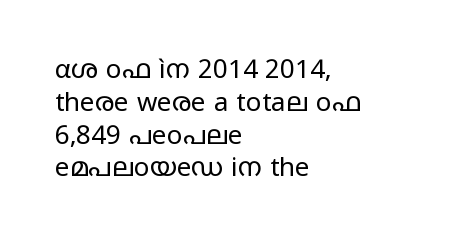
{"italic": "no", "bold": "no", "underline": "no", "align": "left", "line_spacing": "normal", "line_spacing_ratio": 1.26, "letter_spacing": "normal", "letter_spacing_em": 0.0, "glyph_px": 26}
